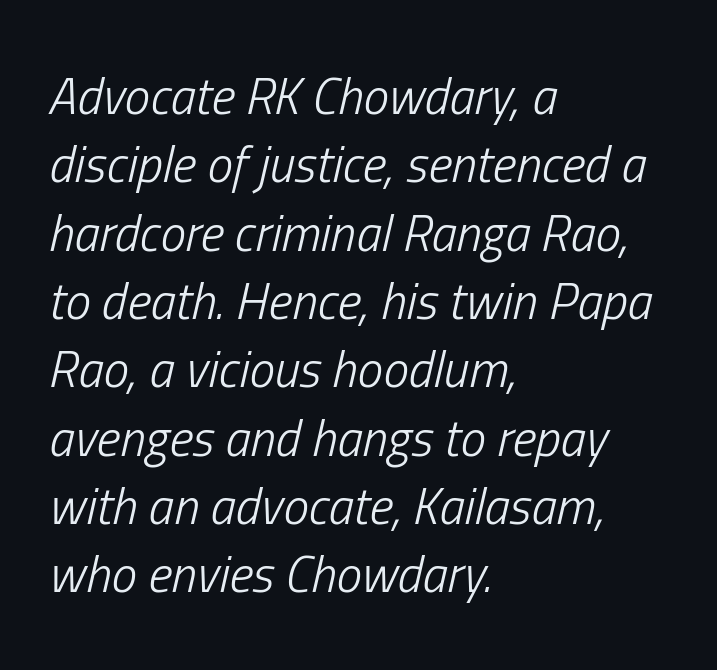
Honestly, the row spacing looks completely unremarkable. Vertical stems look standard width or narrower in stroke. The paragraph shown leans on its left margin. Nobody drew a line under any word here.
